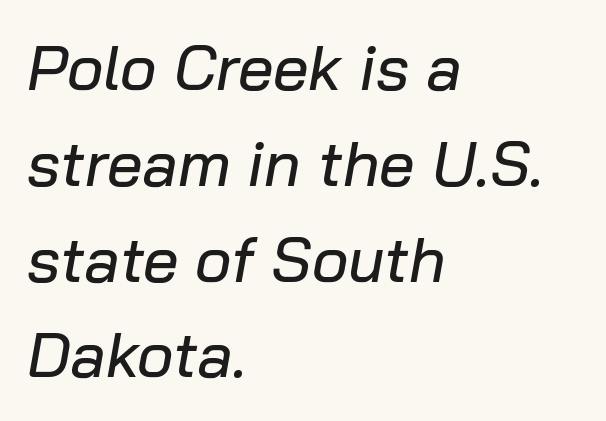
The image shows 63 px text type, italic (leaning right); set left-aligned, normal line spacing (1.52x), normal letter spacing, not underlined; low stroke contrast and a medium x-height.
